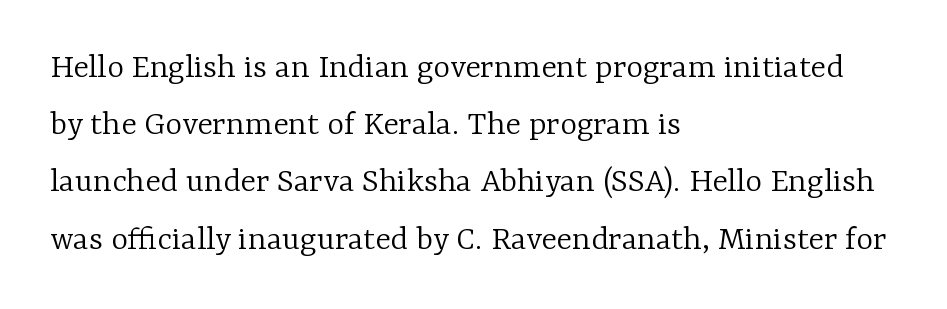
The image shows 36 px light serif type, upright; set left-aligned, normal line spacing (1.59x), normal letter spacing, not underlined; low stroke contrast and a medium x-height.
